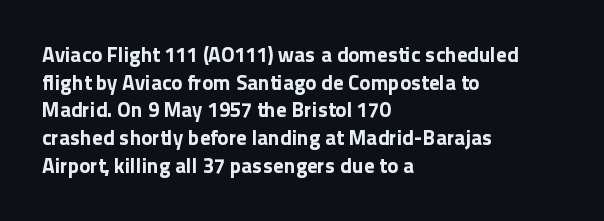
{"italic": "no", "bold": "yes", "underline": "no", "align": "left", "line_spacing": "normal", "line_spacing_ratio": 1.32, "letter_spacing": "normal", "letter_spacing_em": 0.0, "glyph_px": 21}
